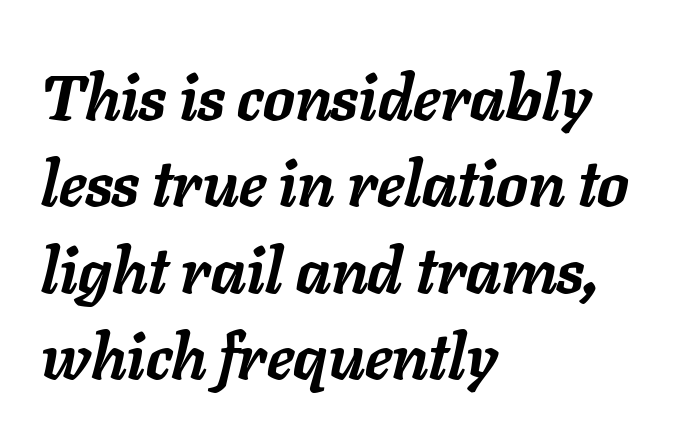
The image shows 63 px semibold type, italic (leaning right); set left-aligned, normal line spacing (1.37x), normal letter spacing, not underlined; low stroke contrast and a medium x-height.
